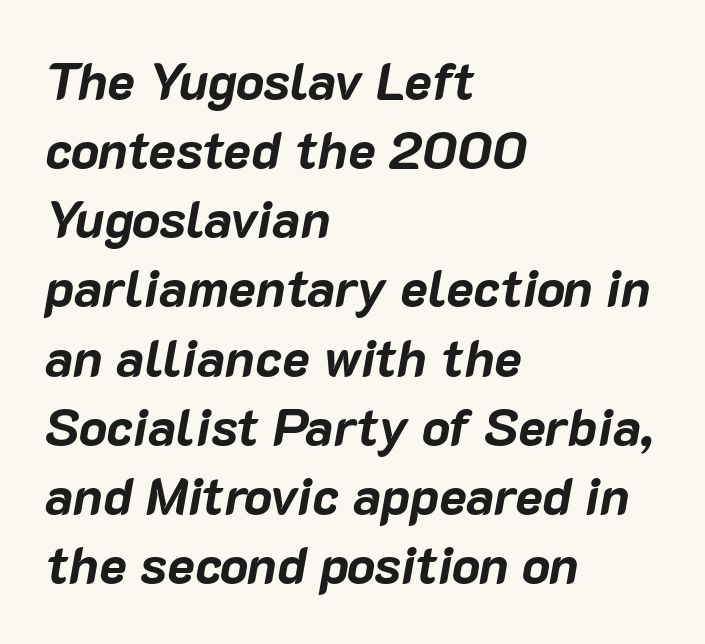
Q: Is the text bold? A: Yes.
Q: Is the text italic (slanted)? A: Yes, it leans right by about 10 degrees.
Q: Is the text underlined? A: No.
Q: How is the paragraph aligned? A: Left-aligned.
Q: Is the spacing between letters normal or unusually wide? A: Normal.
Q: Is the spacing between lines tight, normal or loose? A: Normal.
Q: Width (condensed, normal, or wide)? A: Normal.
Q: Stroke contrast? A: Low.
Q: x-height? A: Medium.
Q: Monospaced? A: No.
